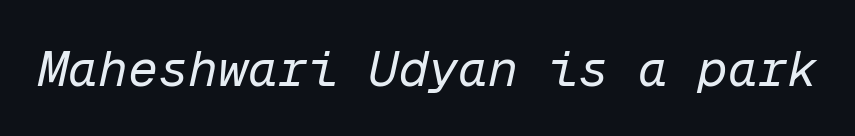
Q: Is the text bold? A: No.
Q: Is the text italic (slanted)? A: Yes, it leans right by about 12 degrees.
Q: Is the text underlined? A: No.
Q: Is the spacing between letters normal or unusually wide? A: Normal.
Q: Width (condensed, normal, or wide)? A: Normal.
Q: Stroke contrast? A: Low.
Q: x-height? A: Medium.
Q: Monospaced? A: Yes.
